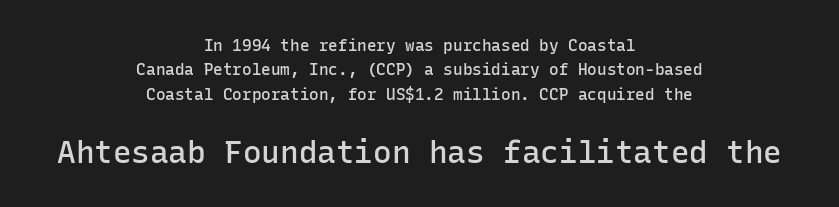
Q: Is the text bold? A: Semi-bold.
Q: Is the text italic (slanted)? A: No, it is upright.
Q: Is the typeface a serif or a sans-serif typeface? A: Sans-serif.
Q: Is the text underlined? A: No.
Q: How is the paragraph aligned? A: Centered.
Q: Is the spacing between letters normal or unusually wide? A: Normal.
Q: Is the spacing between lines tight, normal or loose? A: Normal.
Q: Which block of text is set in a larger size, the first (top) or the second (bottom)? A: The second (bottom) one.
Q: Width (condensed, normal, or wide)? A: Normal.
Q: Stroke contrast? A: Low.
Q: x-height? A: Medium.
Q: Monospaced? A: Yes.
